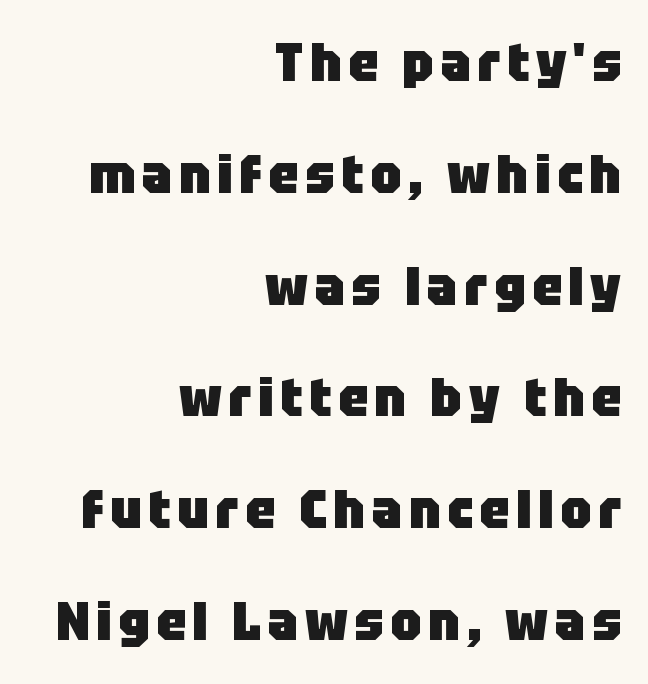
The image shows 54 px heavy sans-serif type, upright; set right-aligned, loose line spacing (2.07x), not underlined; low stroke contrast and a large x-height.
